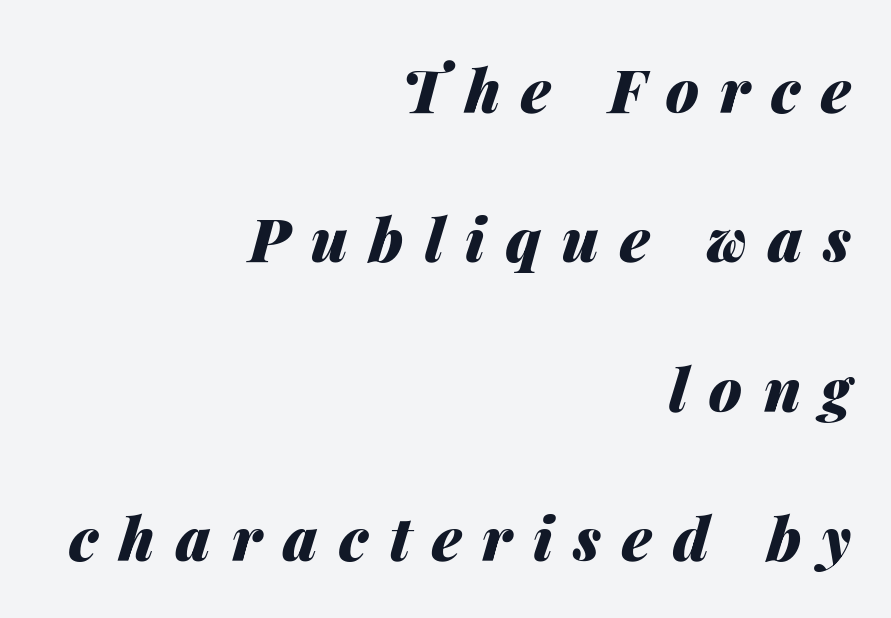
Q: Is the text bold? A: Yes.
Q: Is the text italic (slanted)? A: Yes, it leans right by about 14 degrees.
Q: Is the text underlined? A: No.
Q: How is the paragraph aligned? A: Right-aligned.
Q: Is the spacing between letters normal or unusually wide? A: Unusually wide.
Q: Is the spacing between lines tight, normal or loose? A: Loose.
Q: Width (condensed, normal, or wide)? A: Normal.
Q: Stroke contrast? A: Medium.
Q: x-height? A: Medium.
Q: Monospaced? A: No.
